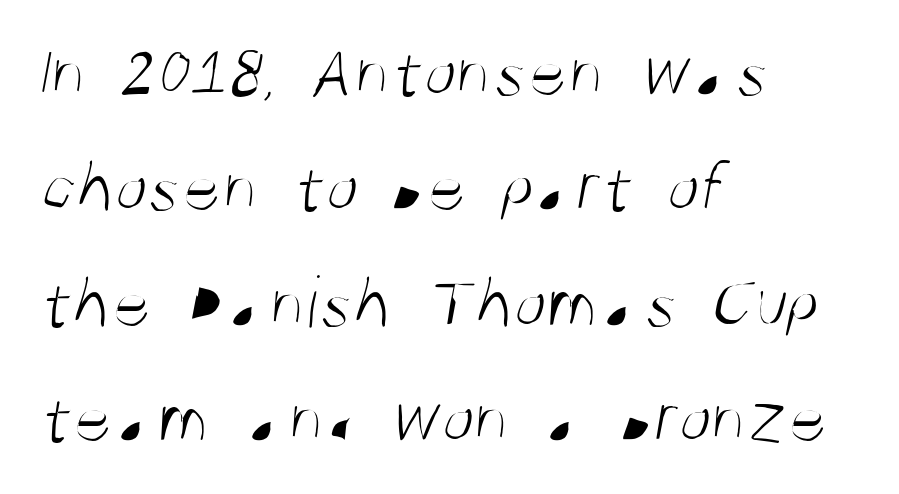
Has an underline been added? It has not. Spacing verdict: proportional, widths tailored to each character. The lines sit at an ordinary, default distance from one another. Visually the block forms a straight wall on the left and a jagged coastline on the right.
